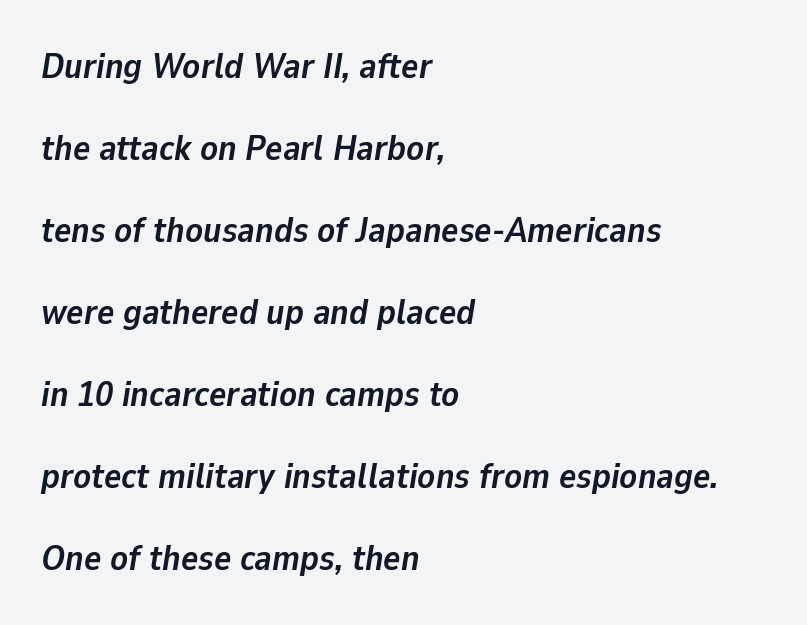
The image shows 36 px semibold type, italic (leaning right); set left-aligned, loose line spacing (2.28x), normal letter spacing, not underlined; low stroke contrast and a medium x-height.
